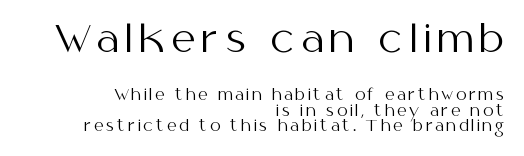
{"serif": "no", "italic": "no", "bold": "no", "weight": "regular", "width": "normal", "stroke_contrast": "medium", "x_height": "medium", "monospaced": "no", "underline": "no", "align": "right", "line_spacing": "tight", "line_spacing_ratio": 1.02, "larger_block": "first", "size_ratio": 2.47, "glyph_px": 37}
